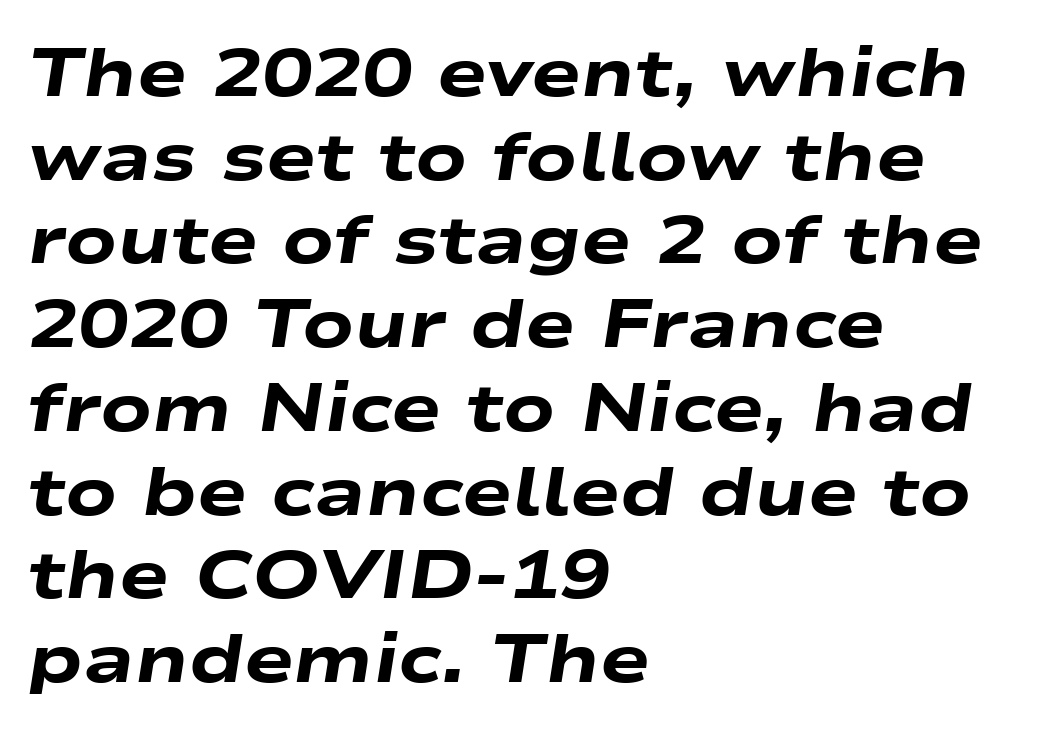
{"italic": "yes", "lean": "right", "slant_degrees": 9, "bold": "yes", "weight": "heavy", "width": "wide", "stroke_contrast": "low", "x_height": "medium", "monospaced": "no", "underline": "no", "align": "left", "line_spacing": "normal", "line_spacing_ratio": 1.25, "letter_spacing": "normal", "letter_spacing_em": 0.0, "glyph_px": 67}
